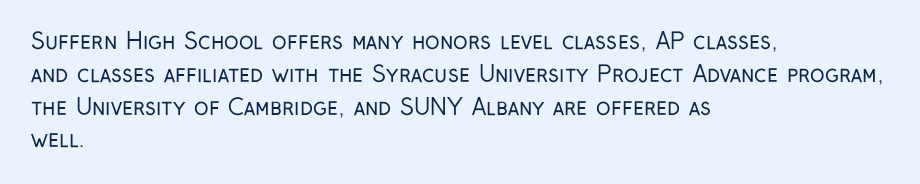
Q: Is the text bold? A: No.
Q: Is the text italic (slanted)? A: No, it is upright.
Q: Is the text underlined? A: No.
Q: How is the paragraph aligned? A: Left-aligned.
Q: Is the spacing between letters normal or unusually wide? A: Normal.
Q: Is the spacing between lines tight, normal or loose? A: Normal.
